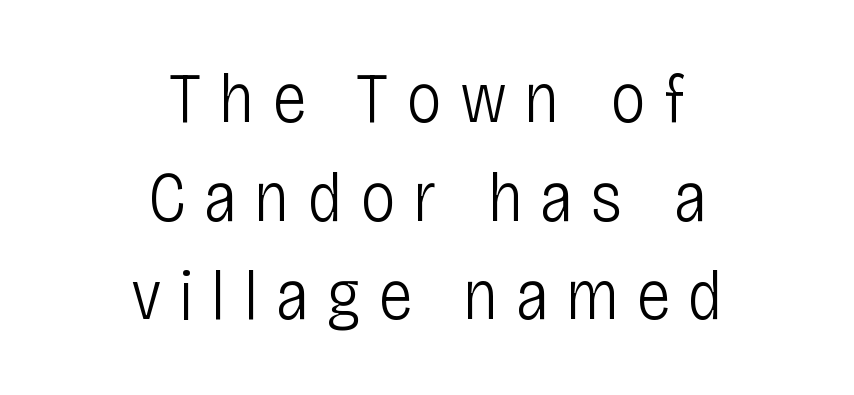
{"serif": "no", "italic": "no", "bold": "no", "weight": "light", "width": "condensed", "stroke_contrast": "low", "x_height": "large", "monospaced": "no", "underline": "no", "align": "center", "line_spacing": "normal", "line_spacing_ratio": 1.37, "letter_spacing": "wide", "letter_spacing_em": 0.24, "glyph_px": 72}
